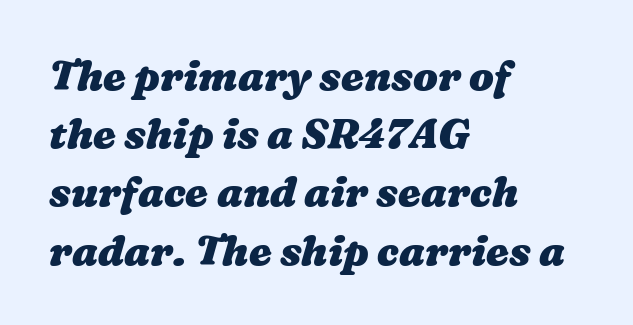
This rendering uses left alignment, leaving the right contour irregular. Is this a fixed-width face? No — the glyphs have proportional, varying widths. Spacing between characters is what you'd get straight out of the box. The foot of each line stays bare and open.
